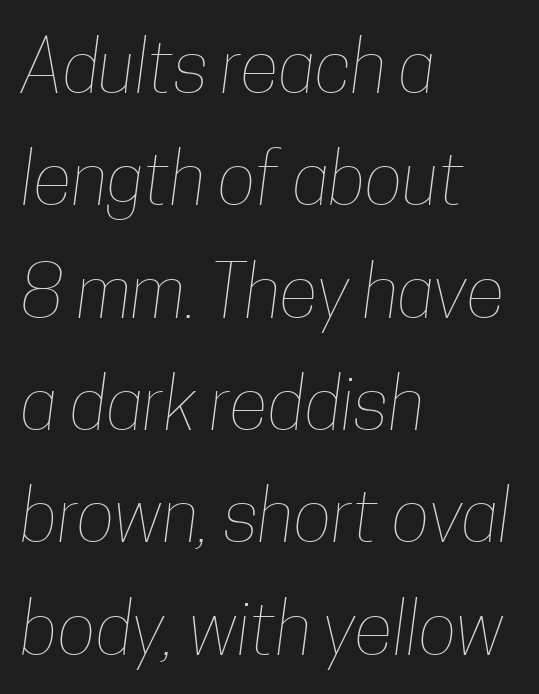
{"bold": "no", "weight": "thin", "width": "condensed", "stroke_contrast": "low", "x_height": "medium", "monospaced": "no", "underline": "no", "align": "left", "line_spacing": "normal", "line_spacing_ratio": 1.56, "letter_spacing": "normal", "letter_spacing_em": 0.0, "glyph_px": 72}
